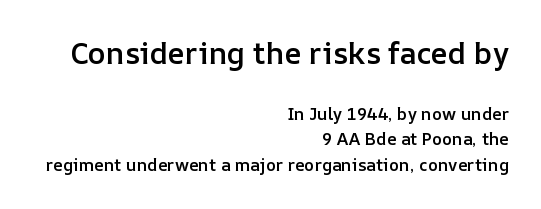
Baseline-to-baseline distance is the conventional proportion of letter height. Visually the block forms a straight wall on the right and a jagged coastline on the left. Every character sits straight up, as roman type does. Students, note that the glyphs here touch the page at normal intervals. The specimen omits any rule beneath the text block's lines.
